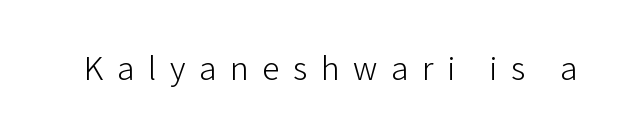
Q: Is the text bold? A: No.
Q: Is the text italic (slanted)? A: No, it is upright.
Q: Is the typeface a serif or a sans-serif typeface? A: Sans-serif.
Q: Is the text underlined? A: No.
Q: Is the spacing between letters normal or unusually wide? A: Unusually wide.
Q: Width (condensed, normal, or wide)? A: Normal.
Q: Stroke contrast? A: Low.
Q: x-height? A: Medium.
Q: Monospaced? A: No.
